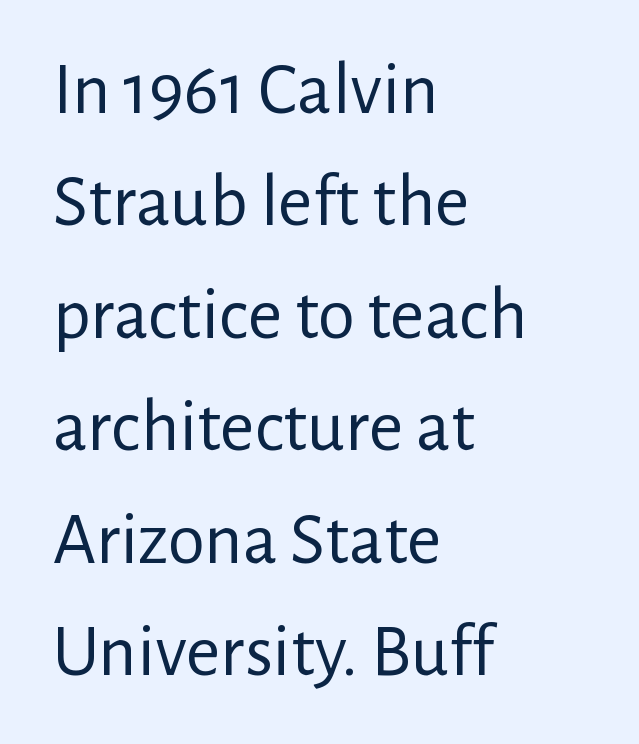
The image shows 75 px regular-weight sans-serif type, upright; set left-aligned, normal line spacing (1.5x), normal letter spacing, not underlined; low stroke contrast and a medium x-height.
